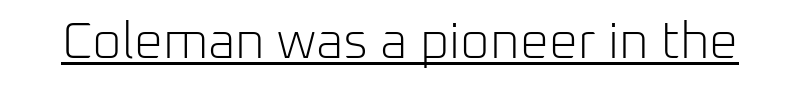
{"serif": "no", "italic": "no", "bold": "no", "weight": "light", "width": "normal", "stroke_contrast": "low", "x_height": "medium", "monospaced": "no", "underline": "yes", "letter_spacing": "normal", "letter_spacing_em": 0.0, "glyph_px": 51}
